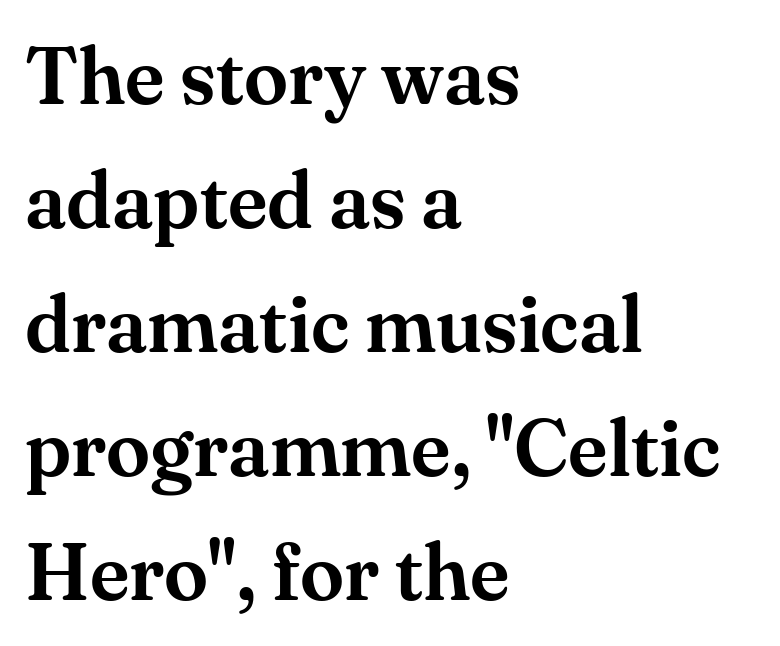
The image shows 80 px serif type, upright; set left-aligned, normal line spacing (1.55x), normal letter spacing, not underlined; medium stroke contrast and a small x-height.
